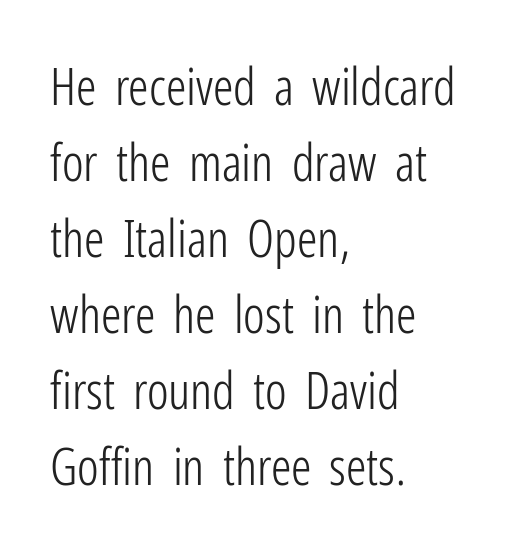
Q: Is the text bold? A: No.
Q: Is the text italic (slanted)? A: No, it is upright.
Q: Is the typeface a serif or a sans-serif typeface? A: Sans-serif.
Q: Is the text underlined? A: No.
Q: How is the paragraph aligned? A: Left-aligned.
Q: Is the spacing between letters normal or unusually wide? A: Normal.
Q: Is the spacing between lines tight, normal or loose? A: Normal.
Q: Width (condensed, normal, or wide)? A: Condensed.
Q: Stroke contrast? A: Low.
Q: x-height? A: Medium.
Q: Monospaced? A: No.
